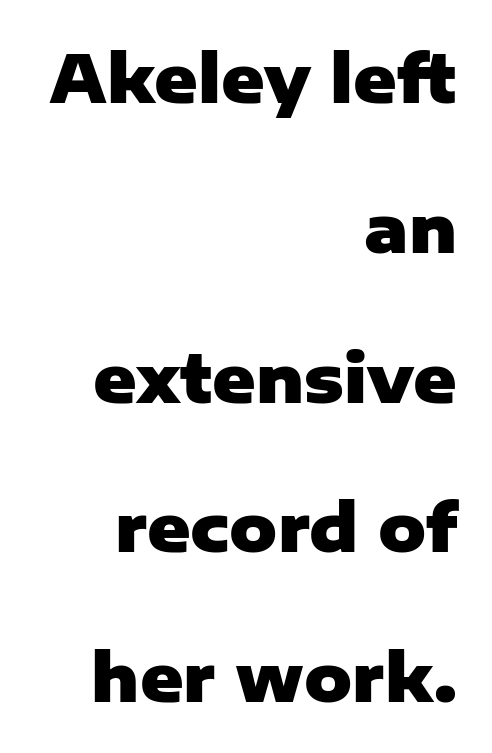
The image shows 66 px heavy sans-serif type, upright; set right-aligned, loose line spacing (2.27x), normal letter spacing, not underlined; low stroke contrast and a medium x-height.
